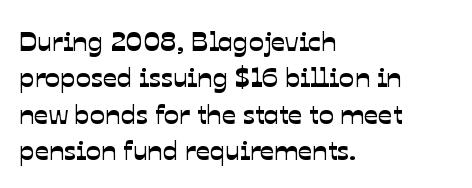
Q: Is the typeface a serif or a sans-serif typeface? A: Sans-serif.
Q: Is the text underlined? A: No.
Q: How is the paragraph aligned? A: Left-aligned.
Q: Is the spacing between letters normal or unusually wide? A: Normal.
Q: Is the spacing between lines tight, normal or loose? A: Normal.
Q: Width (condensed, normal, or wide)? A: Normal.
Q: Stroke contrast? A: Low.
Q: x-height? A: Medium.
Q: Monospaced? A: No.
